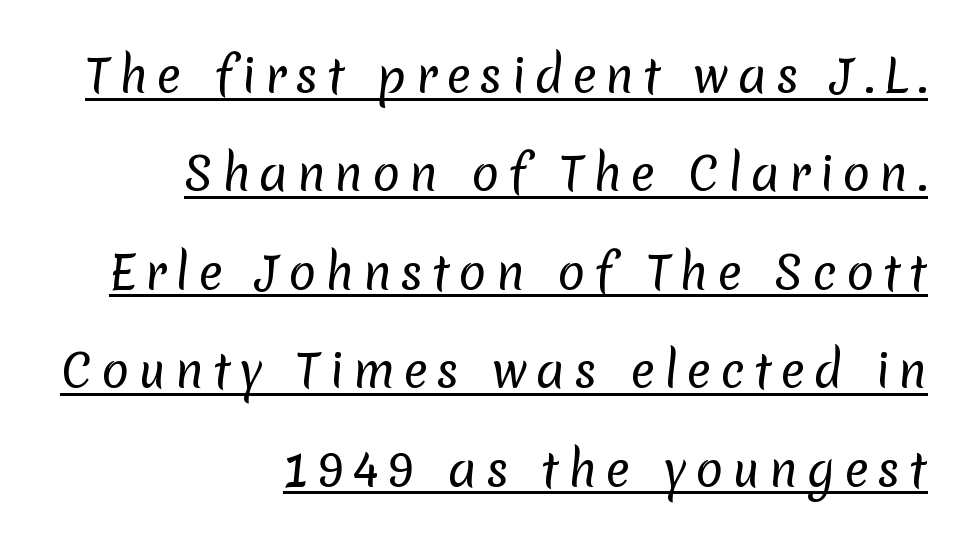
A flush-right, rag-left setting is used for this passage. Unbolded letterforms with no extra heft. Is this a fixed-width face? No — the glyphs have proportional, varying widths. Quick note: interline space is abundant.
